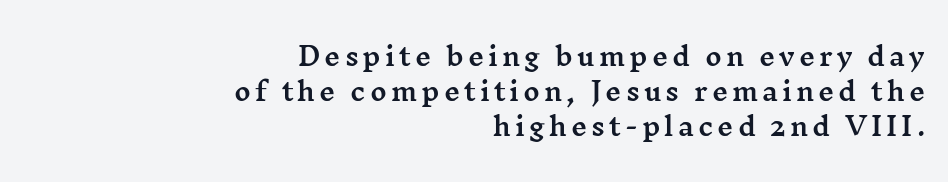
{"italic": "no", "underline": "no", "align": "right", "line_spacing": "normal", "line_spacing_ratio": 1.41, "glyph_px": 25}
